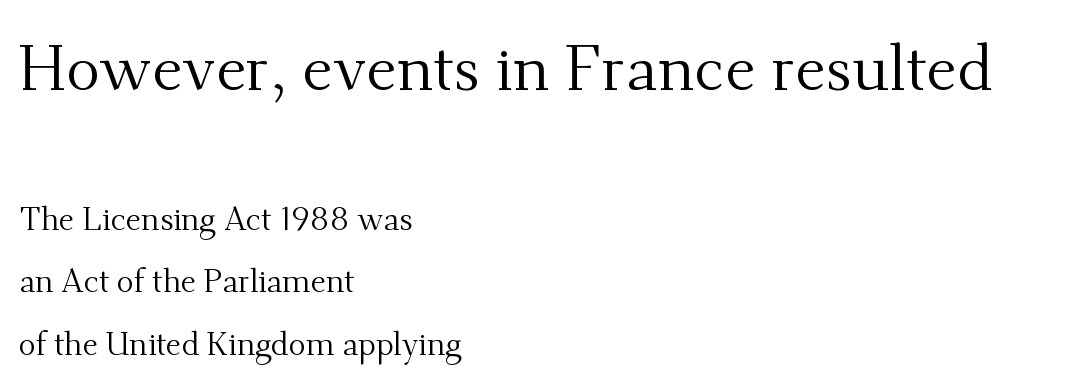
The image shows 64 px regular-weight serif type, upright; set left-aligned, loose line spacing (1.94x), normal letter spacing, not underlined; the first (top) block is 2.0x larger; medium stroke contrast and a small x-height.
